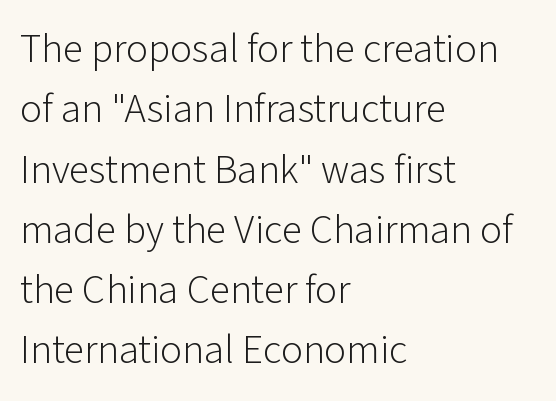
The image shows 41 px light sans-serif type, upright; set left-aligned, normal line spacing (1.47x), normal letter spacing, not underlined; low stroke contrast and a medium x-height.
